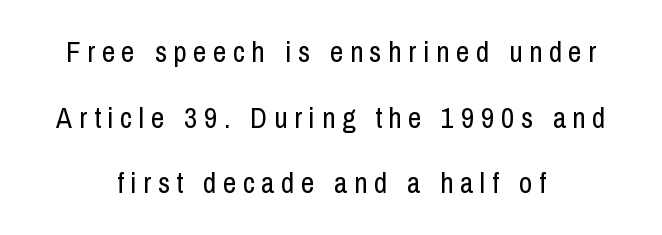
Q: Is the text bold? A: No.
Q: Is the text italic (slanted)? A: No, it is upright.
Q: Is the typeface a serif or a sans-serif typeface? A: Sans-serif.
Q: Is the text underlined? A: No.
Q: How is the paragraph aligned? A: Centered.
Q: Is the spacing between letters normal or unusually wide? A: Unusually wide.
Q: Is the spacing between lines tight, normal or loose? A: Loose.
Q: Width (condensed, normal, or wide)? A: Condensed.
Q: Stroke contrast? A: Low.
Q: x-height? A: Medium.
Q: Monospaced? A: No.
